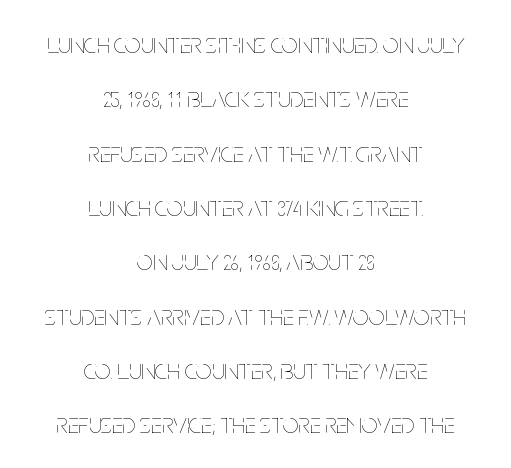
The image shows 28 px thin, condensed type, upright; set centered, loose line spacing (1.94x), normal letter spacing, not underlined; low stroke contrast and a large x-height.
